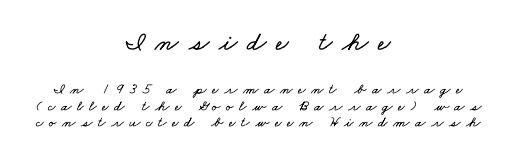
{"underline": "no", "align": "center", "line_spacing": "tight", "line_spacing_ratio": 1.12, "letter_spacing": "wide", "letter_spacing_em": 0.36, "larger_block": "first", "size_ratio": 1.8, "glyph_px": 27}
